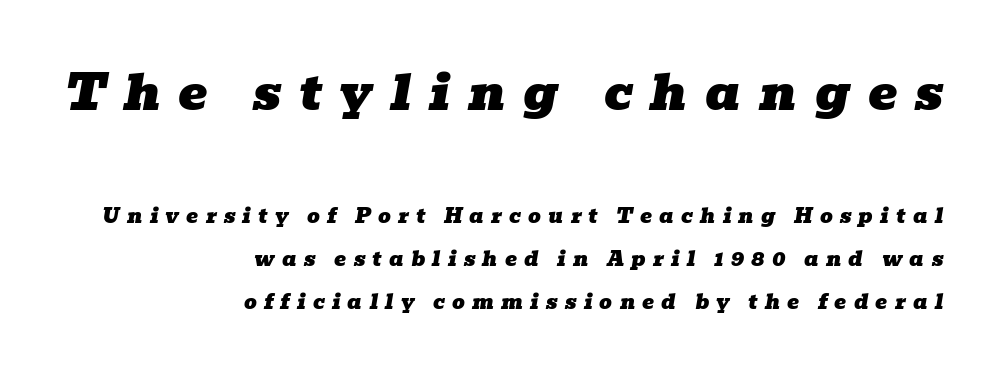
The image shows 49 px wide serif type, italic (leaning right); set right-aligned, loose line spacing (2.17x), unusually wide letter spacing (+0.36 em), not underlined; the first (top) block is 2.45x larger; low stroke contrast and a medium x-height.
